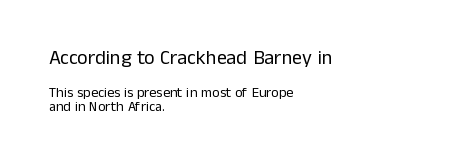
{"italic": "no", "bold": "no", "underline": "no", "align": "left", "line_spacing": "tight", "line_spacing_ratio": 1.03, "letter_spacing": "normal", "letter_spacing_em": 0.0, "larger_block": "first", "size_ratio": 1.43, "glyph_px": 20}
